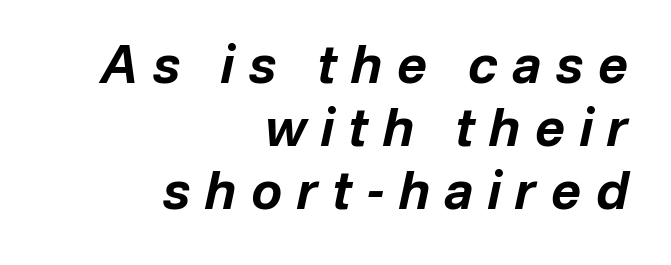
The rendering anchors every line to the right-hand side. The text carries the slant typical of an italic or oblique font. The characters look thick and weighty, a clear bold. Looks like regular typesetting: each glyph gets only the width it needs. Students, note that the glyphs here are deliberately spaced far apart.
